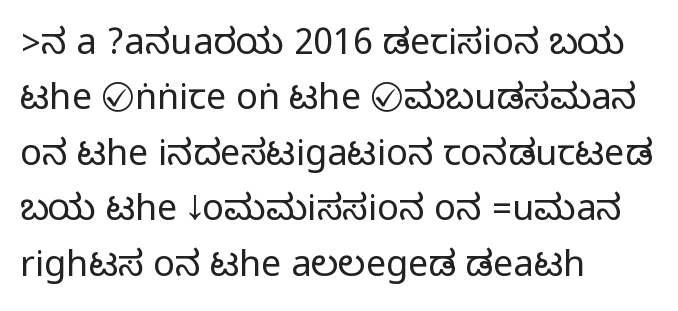
Posture: straight, roman, zero tilt. One-word summary of the alignment: left. Has an underline been added? It has not. The line texture is even and compact thanks to regular tracking.
